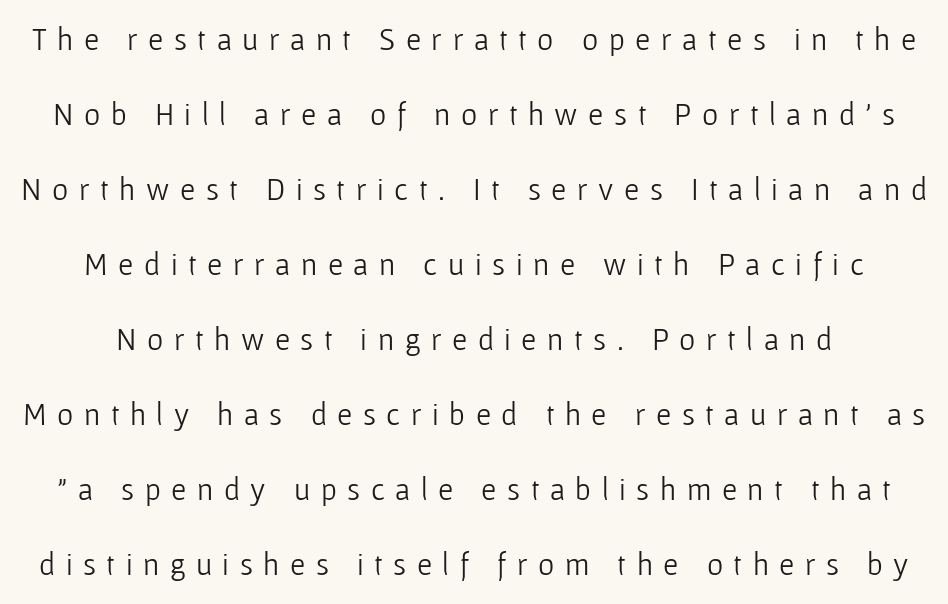
Q: Is the text bold? A: No.
Q: Is the text italic (slanted)? A: No, it is upright.
Q: Is the typeface a serif or a sans-serif typeface? A: Sans-serif.
Q: Is the text underlined? A: No.
Q: Is the spacing between letters normal or unusually wide? A: Unusually wide.
Q: Is the spacing between lines tight, normal or loose? A: Loose.
Q: Width (condensed, normal, or wide)? A: Normal.
Q: Stroke contrast? A: Low.
Q: x-height? A: Medium.
Q: Monospaced? A: No.
